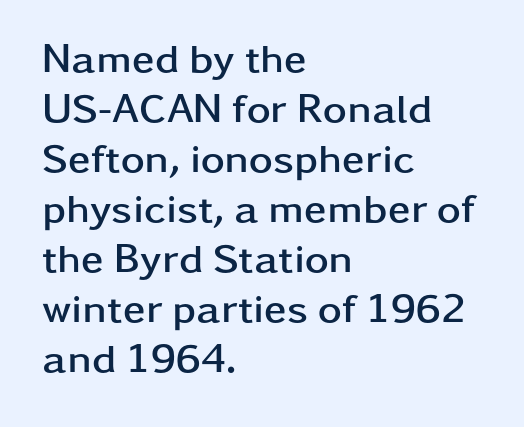
The glyphs are unaccompanied by any horizontal stroke below them. Think of a printed novel: that variable character pitch is what you see here. Ascenders rise straight up at ninety degrees. Caption: standard tracking, unaltered. Typographic density is high because the face is bold.
